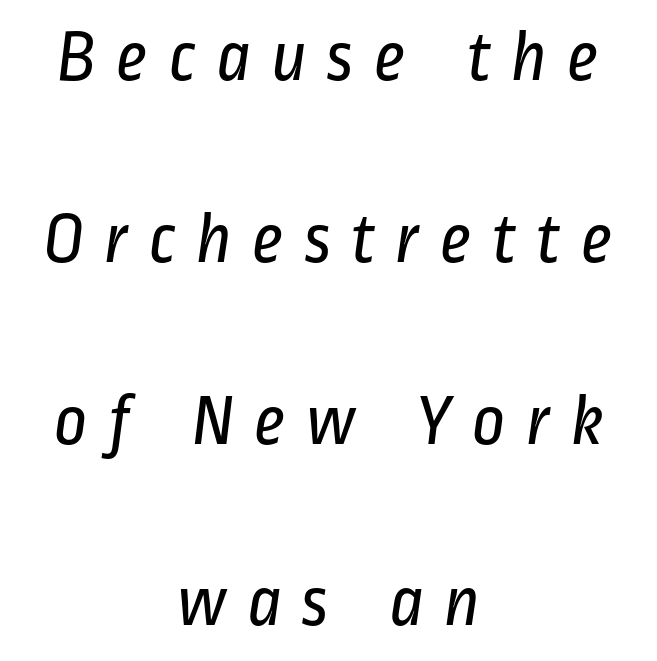
The image shows 73 px regular-weight, condensed sans-serif type; set centered, loose line spacing (2.49x), unusually wide letter spacing (+0.26 em), not underlined; low stroke contrast and a medium x-height.
